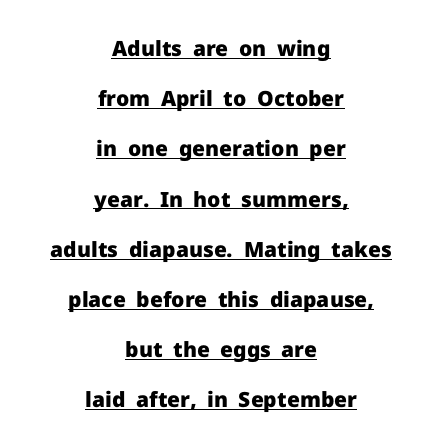
The image shows 21 px bold type, upright; set centered, loose line spacing (2.39x), normal letter spacing, underlined.
